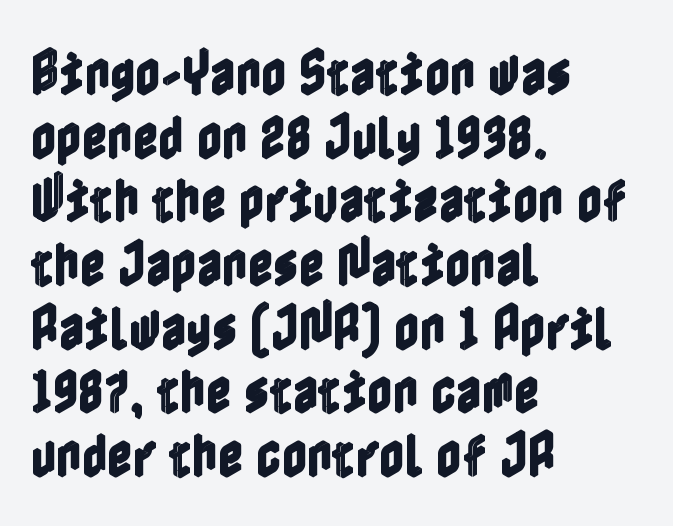
The rendering anchors every line to the left-hand side. When letters stand straight like this, we call the style roman or upright. Check the space under the baseline: it is left empty. In terms of leading, this rendering sits right in the middle. Does extra space separate the letters? No, they use regular spacing.
